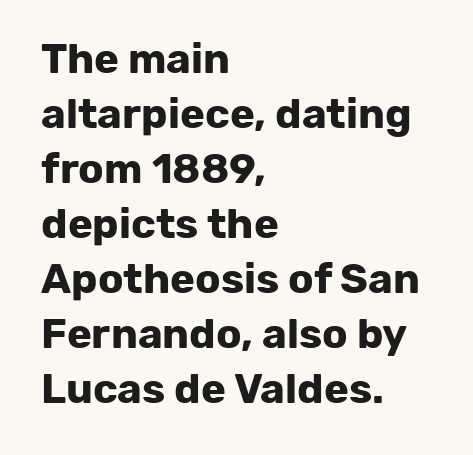
Q: Is the text bold? A: Yes.
Q: Is the text italic (slanted)? A: No, it is upright.
Q: Is the typeface a serif or a sans-serif typeface? A: Sans-serif.
Q: Is the text underlined? A: No.
Q: How is the paragraph aligned? A: Left-aligned.
Q: Is the spacing between letters normal or unusually wide? A: Normal.
Q: Is the spacing between lines tight, normal or loose? A: Normal.
Q: Width (condensed, normal, or wide)? A: Normal.
Q: Stroke contrast? A: Low.
Q: x-height? A: Medium.
Q: Monospaced? A: No.
